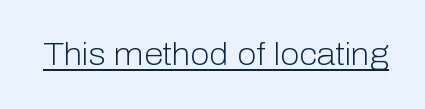
Does a line run under the words? Yes, clearly. Words appear dense and cohesive because spacing is normal. Note the varied advance widths — an 'i' is clearly narrower than an 'm'. No feet cap the strokes, marking this as sans-serif type.
